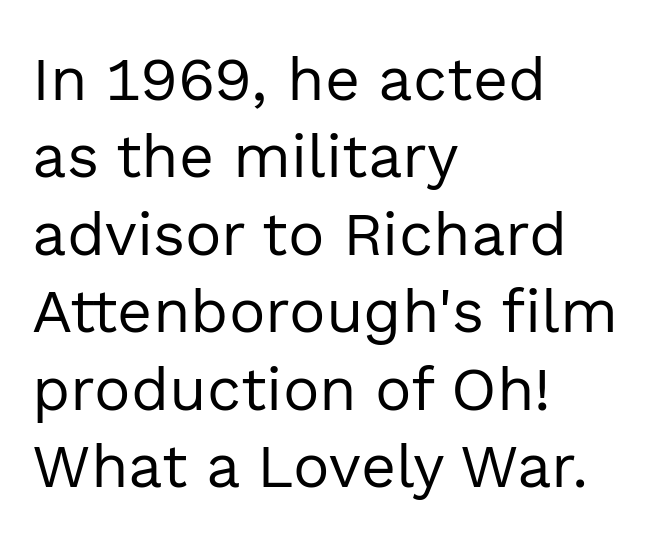
These lines were composed using upright roman letters. Inter-character spacing is left at the font's built-in metrics. To sum up the face: it is a sans, with no serifs. A student would call this left alignment; a typographer would say flush left, rag right.
